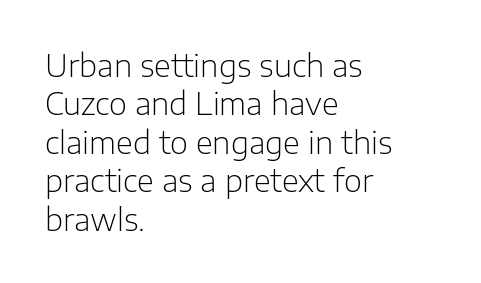
The image shows 31 px light sans-serif type, upright; set left-aligned, line spacing 1.24x, normal letter spacing, not underlined; low stroke contrast and a medium x-height.
